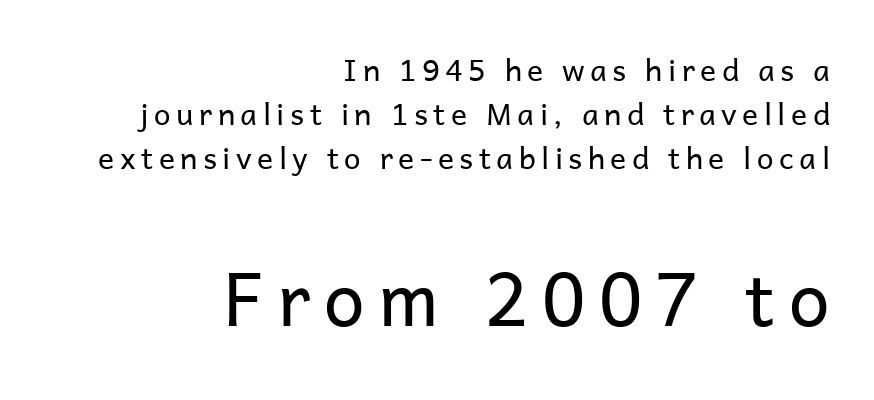
The characters are drawn with everyday or finer stroke widths. This rendering uses right alignment, leaving the left contour irregular. Here the designer chose a conventional face with non-uniform glyph widths. The baseline area is clear. Summary of vertical rhythm: regular, with standard interline spacing.
